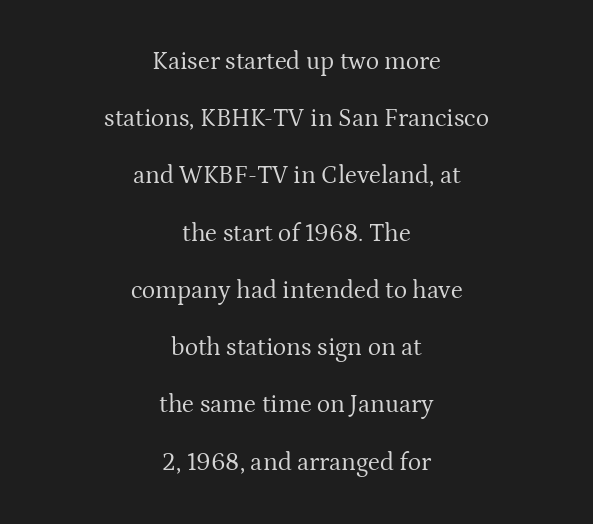
Does the copy run flush right? No — it is centered line by line. A typesetter would mark this as roman, not italic. Compared with typical paragraphs, the rows here are farther apart. Counters stay open thanks to moderate or lighter strokes.
